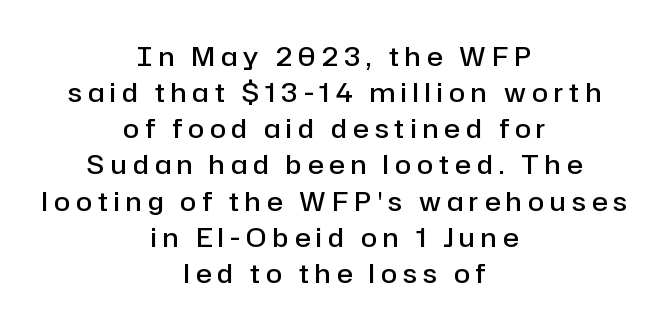
Notice how the passage keeps no hard edge, just a central spine. These lines were composed using upright roman letters. Does extra space separate the letters? Yes, quite a lot of it. Leading matches the norm, producing a regular column. The specimen omits any rule beneath the text block's lines. A fair bit of extra ink — the face is semibold, not bold.
